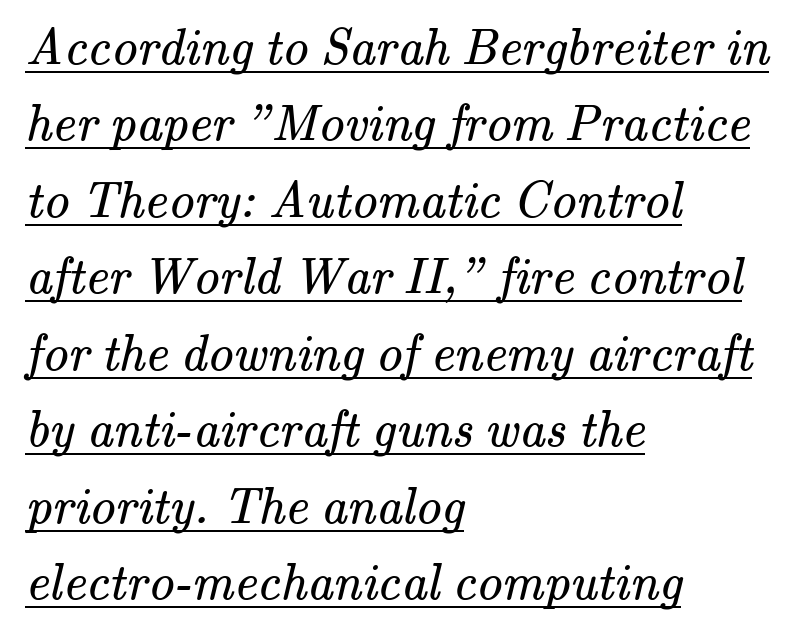
Each stroke keeps to a modest, everyday thickness or less. Whoever set this chose a conventional vertical rhythm. The setting favours the left margin, as ordinary paragraphs usually do. Type style note: has serifs. The line texture is even and compact thanks to regular tracking.
